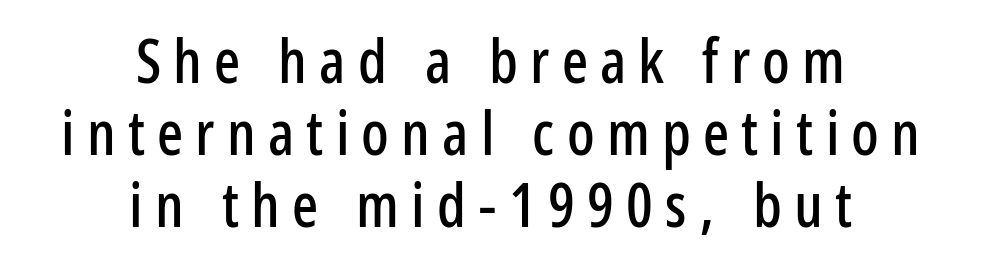
The image shows 61 px condensed sans-serif type, upright; set centered, line spacing 1.18x, unusually wide letter spacing (+0.2 em), not underlined; low stroke contrast and a medium x-height.
